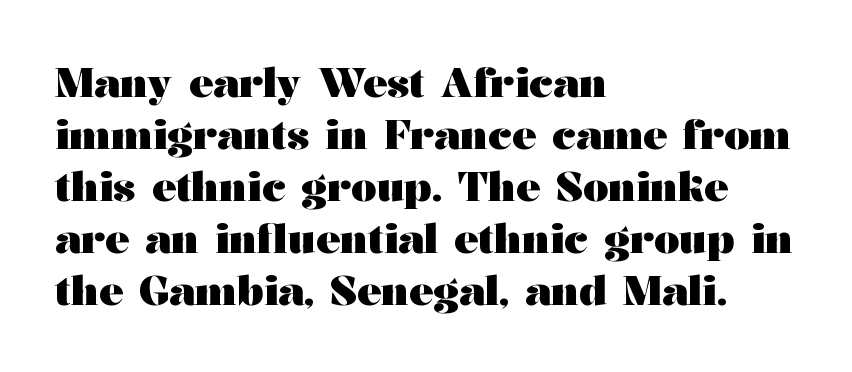
Does the leading feel generous? No, just average. These lines carry a lot of weight — the face is fully bold. Check the space under the baseline: it is left empty. How are the letters spaced? Ordinarily, with no added tracking. Which margin do the lines hug? The left one — the right edge is uneven.
